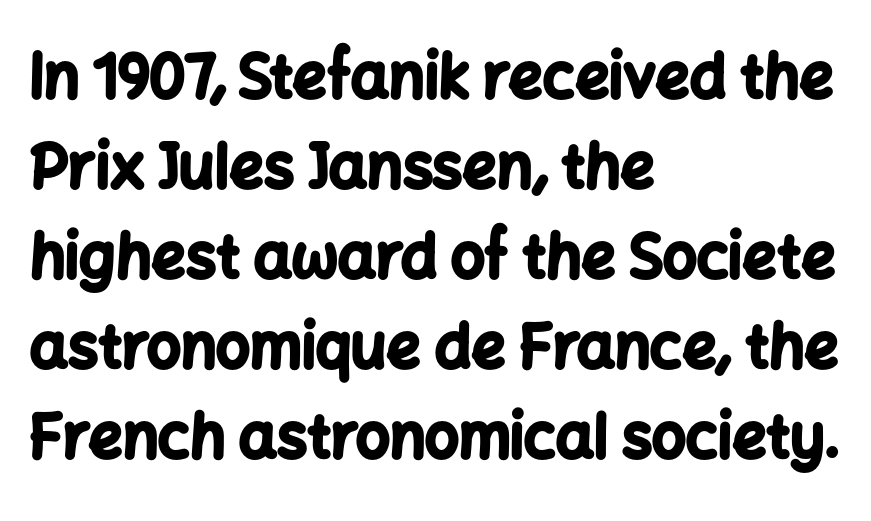
Q: Is the text bold? A: Yes.
Q: Is the text italic (slanted)? A: No, it is upright.
Q: Is the typeface a serif or a sans-serif typeface? A: Sans-serif.
Q: Is the text underlined? A: No.
Q: How is the paragraph aligned? A: Left-aligned.
Q: Is the spacing between letters normal or unusually wide? A: Normal.
Q: Is the spacing between lines tight, normal or loose? A: Normal.
Q: Width (condensed, normal, or wide)? A: Normal.
Q: Stroke contrast? A: Low.
Q: x-height? A: Medium.
Q: Monospaced? A: No.
